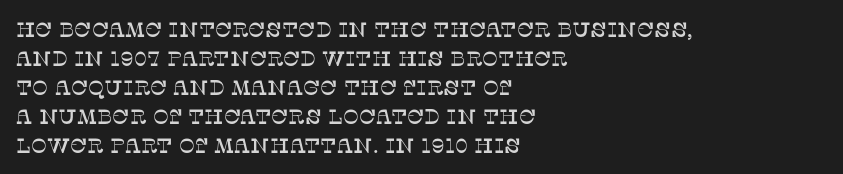
The image shows 21 px text type, upright; set left-aligned, normal line spacing (1.38x), normal letter spacing, not underlined.
